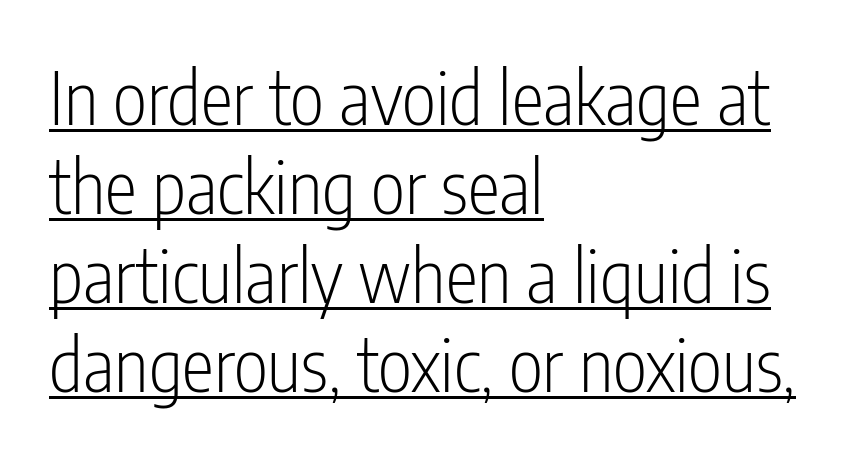
The image shows 73 px light, condensed sans-serif type, upright; set left-aligned, line spacing 1.22x, normal letter spacing, underlined; low stroke contrast and a medium x-height.
